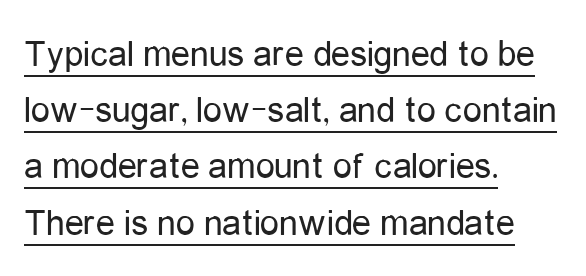
Q: Is the text bold? A: No.
Q: Is the text italic (slanted)? A: No, it is upright.
Q: Is the typeface a serif or a sans-serif typeface? A: Sans-serif.
Q: Is the text underlined? A: Yes.
Q: How is the paragraph aligned? A: Left-aligned.
Q: Is the spacing between letters normal or unusually wide? A: Normal.
Q: Is the spacing between lines tight, normal or loose? A: Normal.
Q: Width (condensed, normal, or wide)? A: Condensed.
Q: Stroke contrast? A: Low.
Q: x-height? A: Medium.
Q: Monospaced? A: No.
